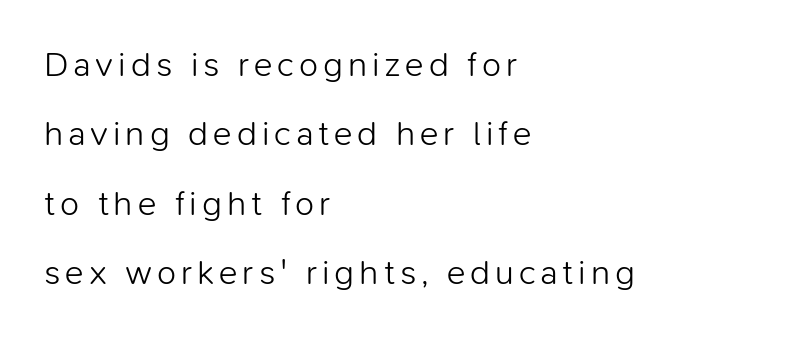
Q: Is the text bold? A: No.
Q: Is the text italic (slanted)? A: No, it is upright.
Q: Is the typeface a serif or a sans-serif typeface? A: Sans-serif.
Q: Is the text underlined? A: No.
Q: How is the paragraph aligned? A: Left-aligned.
Q: Is the spacing between lines tight, normal or loose? A: Loose.
Q: Width (condensed, normal, or wide)? A: Normal.
Q: Stroke contrast? A: Low.
Q: x-height? A: Medium.
Q: Monospaced? A: No.
